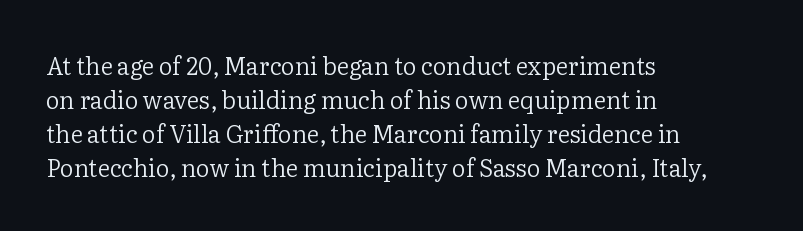
Q: Is the text bold? A: No.
Q: Is the text italic (slanted)? A: No, it is upright.
Q: Is the text underlined? A: No.
Q: How is the paragraph aligned? A: Left-aligned.
Q: Is the spacing between letters normal or unusually wide? A: Normal.
Q: Is the spacing between lines tight, normal or loose? A: Normal.
